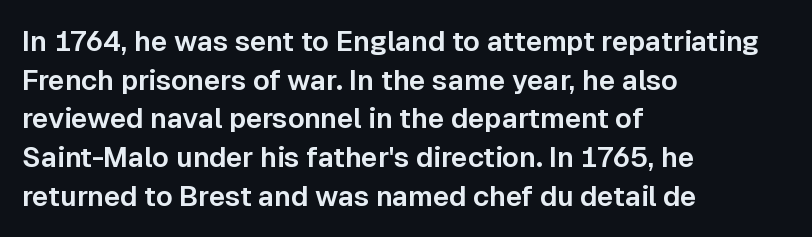
Q: Is the text italic (slanted)? A: No, it is upright.
Q: Is the typeface a serif or a sans-serif typeface? A: Sans-serif.
Q: Is the text underlined? A: No.
Q: How is the paragraph aligned? A: Left-aligned.
Q: Is the spacing between letters normal or unusually wide? A: Normal.
Q: Is the spacing between lines tight, normal or loose? A: Normal.
Q: Width (condensed, normal, or wide)? A: Normal.
Q: Stroke contrast? A: Low.
Q: x-height? A: Medium.
Q: Monospaced? A: No.
